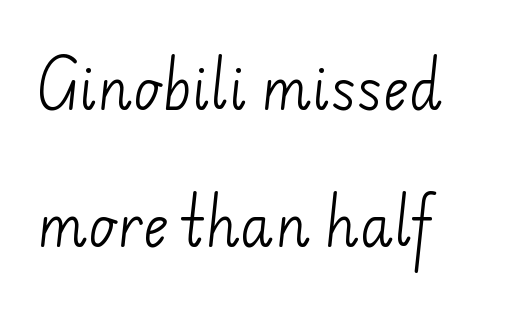
The image shows 55 px light sans-serif type; set left-aligned, loose line spacing (2.5x), normal letter spacing, not underlined; low stroke contrast and a small x-height.
